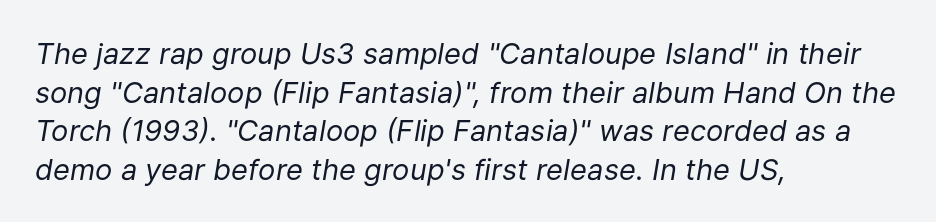
The image shows 29 px regular-weight type, italic (leaning right); set left-aligned, normal line spacing (1.33x), normal letter spacing, not underlined; low stroke contrast and a medium x-height.
